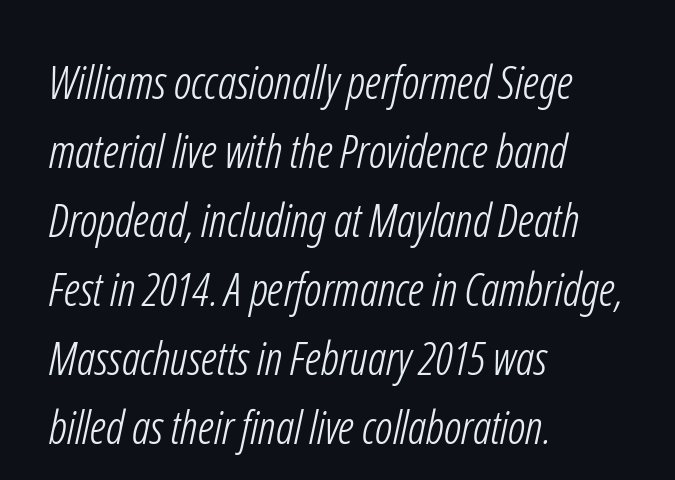
{"serif": "no", "bold": "no", "weight": "light", "width": "condensed", "stroke_contrast": "low", "x_height": "medium", "monospaced": "no", "underline": "no", "align": "left", "line_spacing": "normal", "line_spacing_ratio": 1.5, "letter_spacing": "normal", "letter_spacing_em": 0.0, "glyph_px": 46}
